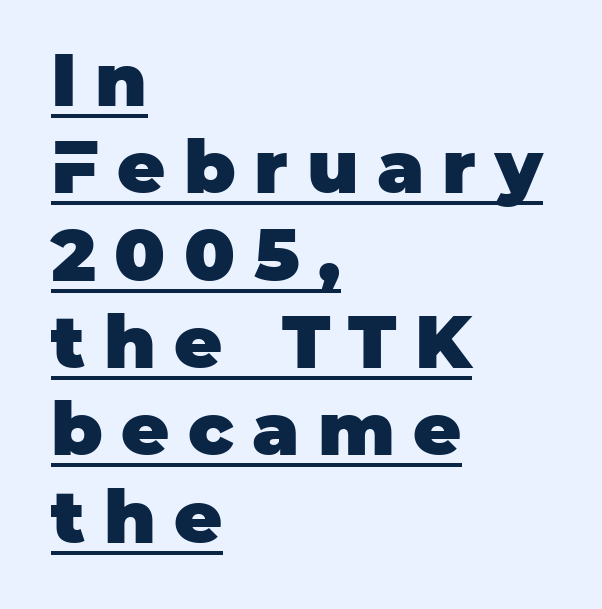
Q: Is the text bold? A: Yes.
Q: Is the text italic (slanted)? A: No, it is upright.
Q: Is the typeface a serif or a sans-serif typeface? A: Sans-serif.
Q: Is the text underlined? A: Yes.
Q: How is the paragraph aligned? A: Left-aligned.
Q: Is the spacing between letters normal or unusually wide? A: Unusually wide.
Q: Width (condensed, normal, or wide)? A: Normal.
Q: Stroke contrast? A: Low.
Q: x-height? A: Large.
Q: Monospaced? A: No.
